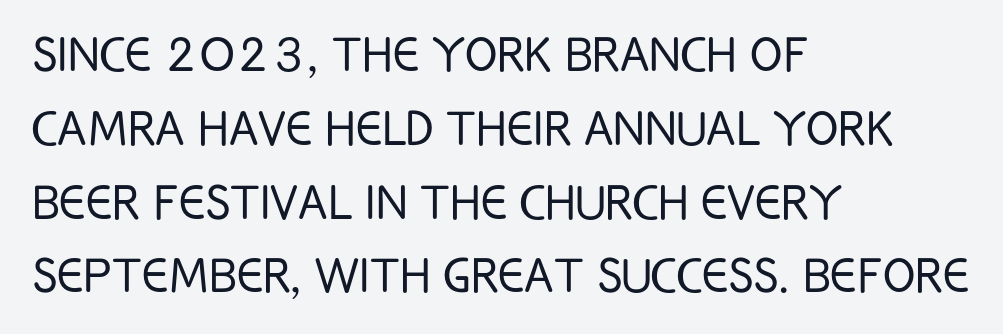
Between one letter and the next there's only the usual sliver of space. The designer went with a sans here, leaving each stem footless. This is roman type, the default non-slanted kind. The zone under the glyphs is completely vacant. The face used here is proportionally spaced, like ordinary book or web type. The ragged edge is on the right, which tells us the setting is flush left.
